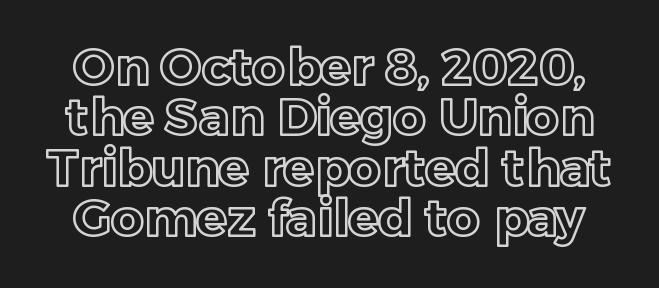
The image shows 51 px text type, upright; set tight line spacing (0.99x), normal letter spacing, not underlined; a medium x-height.
